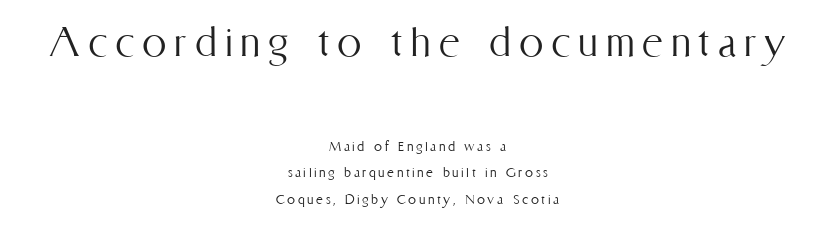
Reading down the column, the eye jumps a familiar distance to each next line. Descender tails drop into unmarked territory. Caption: face not bold, strokes unweighted. The lettering holds an erect, upright posture throughout.
